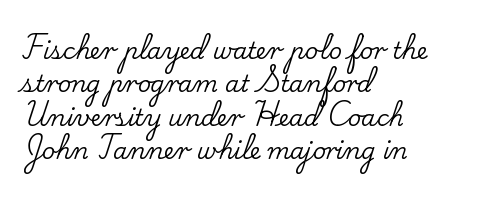
{"underline": "no", "align": "left", "line_spacing": "normal", "line_spacing_ratio": 1.45, "letter_spacing": "normal", "letter_spacing_em": 0.0, "glyph_px": 23}
